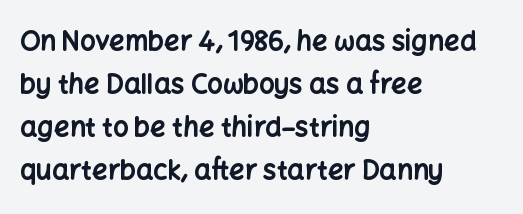
{"italic": "no", "bold": "yes", "underline": "no", "align": "left", "line_spacing": "normal", "line_spacing_ratio": 1.59, "letter_spacing": "normal", "letter_spacing_em": 0.0, "glyph_px": 27}
